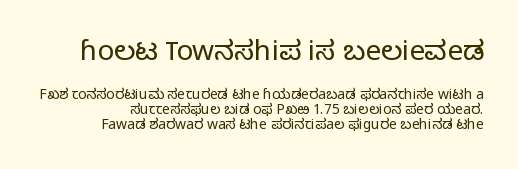
Q: Is the text bold? A: No.
Q: Is the text italic (slanted)? A: No, it is upright.
Q: Is the typeface a serif or a sans-serif typeface? A: Sans-serif.
Q: Is the text underlined? A: No.
Q: Is the spacing between letters normal or unusually wide? A: Normal.
Q: Is the spacing between lines tight, normal or loose? A: Tight.
Q: Which block of text is set in a larger size, the first (top) or the second (bottom)? A: The first (top) one.
Q: Width (condensed, normal, or wide)? A: Normal.
Q: Stroke contrast? A: Low.
Q: x-height? A: Medium.
Q: Monospaced? A: No.
